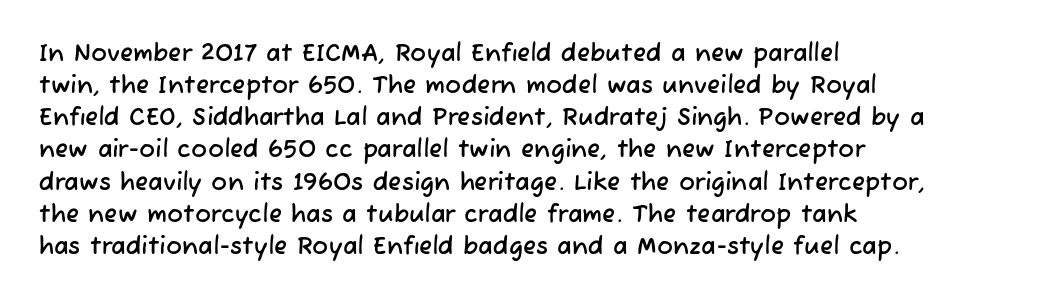
The specimen omits any rule beneath the text block's lines. The setting favours the left margin, as ordinary paragraphs usually do. Vertically, the passage feels balanced, rows spaced as you'd expect. The letterforms sit shoulder to shoulder at normal distance.
